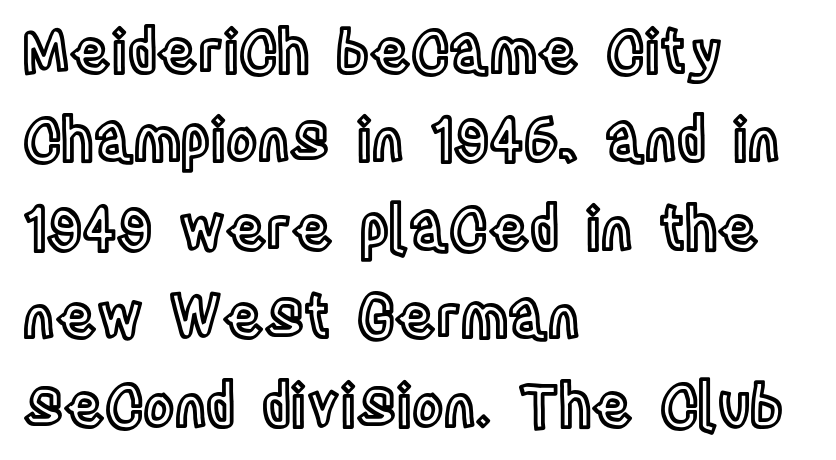
Q: Is the text italic (slanted)? A: No, it is upright.
Q: Is the text underlined? A: No.
Q: How is the paragraph aligned? A: Left-aligned.
Q: Is the spacing between letters normal or unusually wide? A: Normal.
Q: Is the spacing between lines tight, normal or loose? A: Normal.
Q: Width (condensed, normal, or wide)? A: Condensed.
Q: x-height? A: Large.
Q: Monospaced? A: No.
